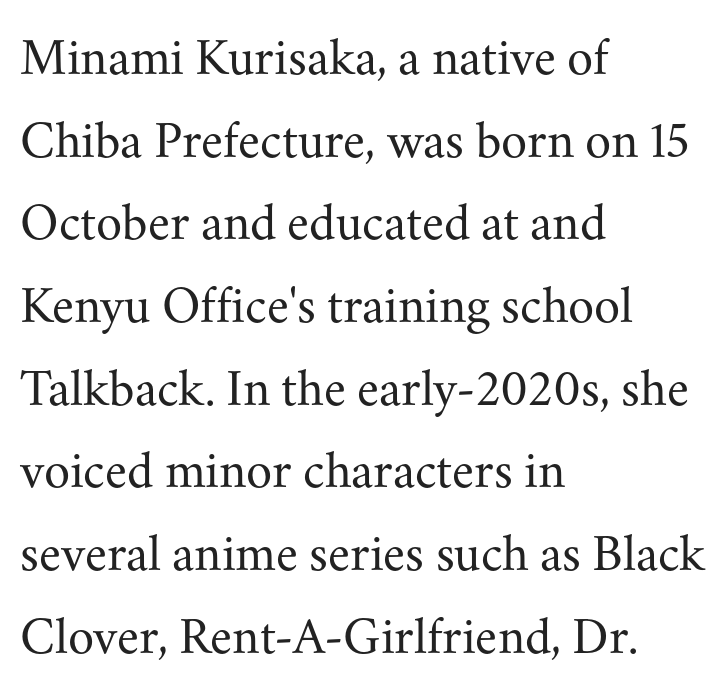
The image shows 53 px regular-weight serif type, upright; set left-aligned, normal line spacing (1.56x), normal letter spacing, not underlined; medium stroke contrast and a small x-height.
